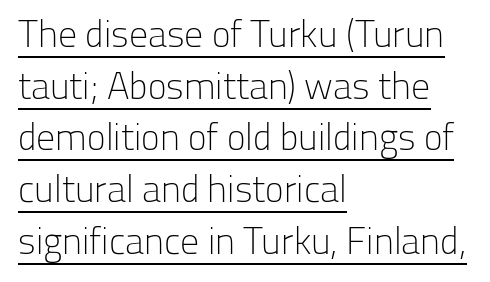
Looks like regular typesetting: each glyph gets only the width it needs. Students, observe the line beneath the letters — that is underlining. The letters stand upright; this is a roman face. The strokes are not fattened; the text isn't bold. Rows of type keep a routine distance in the vertical direction.
